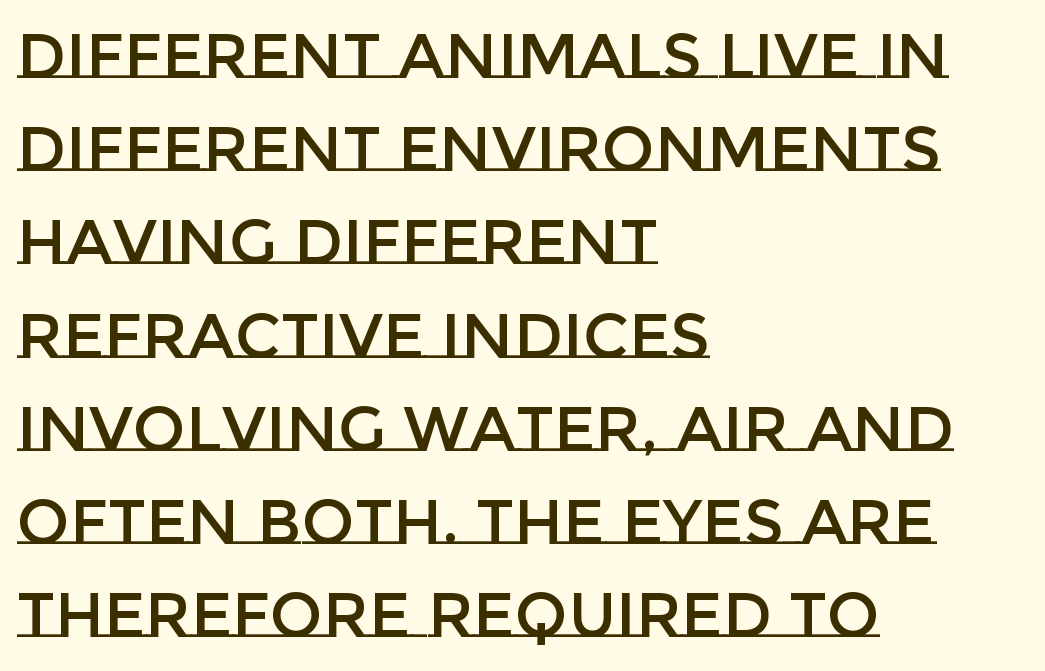
Quick note: interline space is typical. Is this a fixed-width face? No — the glyphs have proportional, varying widths. Words appear dense and cohesive because spacing is normal. Where is the straight margin? On the left.
